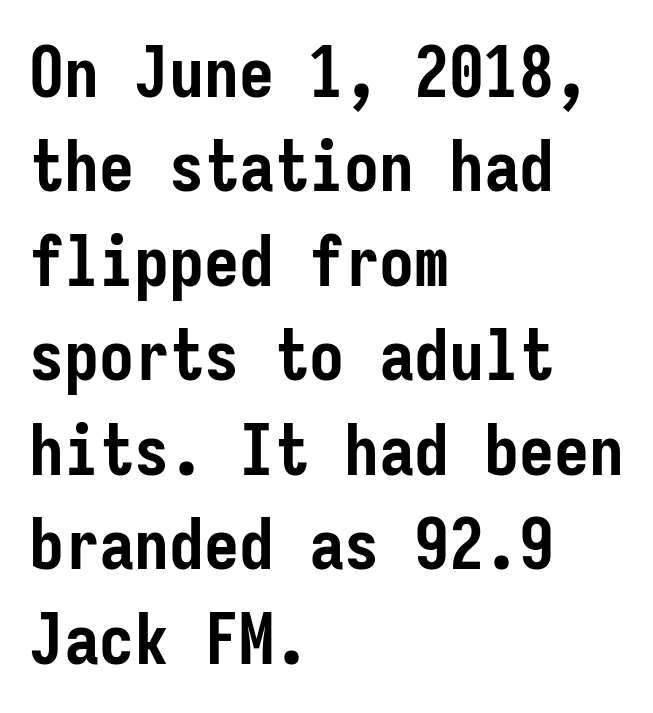
The image shows 70 px semibold, condensed sans-serif type, upright, monospaced; set left-aligned, normal line spacing (1.35x), normal letter spacing, not underlined; low stroke contrast and a medium x-height.
